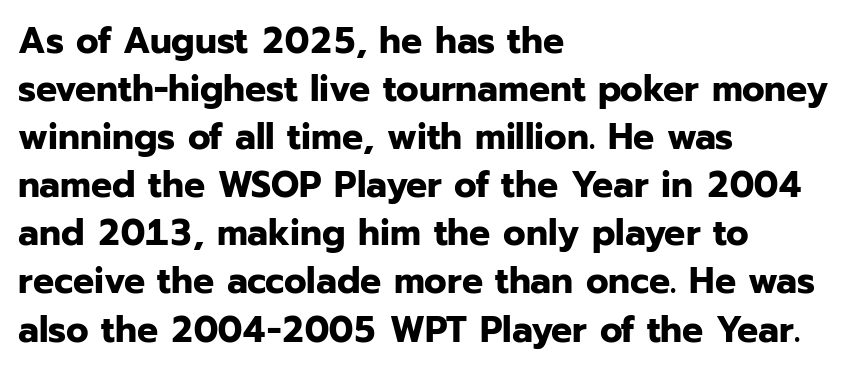
Bold? Absolutely — the strokes are thick and heavy. Each new line begins a customary step beneath the previous one. This sample has the flowing, uneven cadence of proportional lettering. The type family on display is of the sans-serif kind. All the whitespace from short lines collects on the right. Inter-character spacing is left at the font's built-in metrics.
